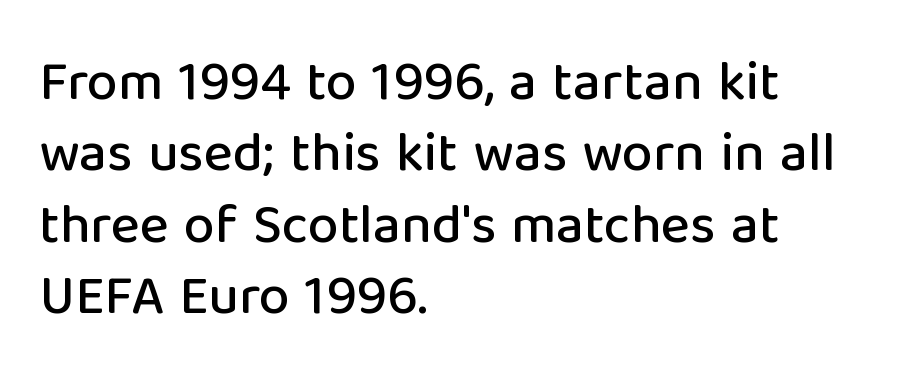
The image shows 55 px sans-serif type, upright; set left-aligned, normal line spacing (1.3x), normal letter spacing, not underlined; low stroke contrast and a medium x-height.
